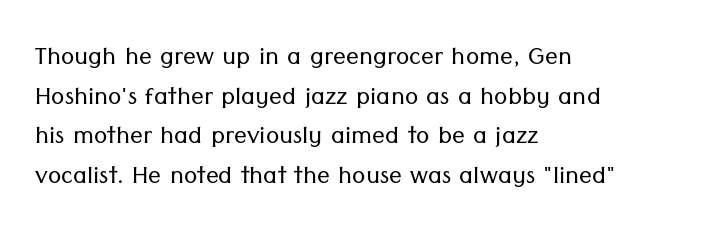
The rendering anchors every line to the left-hand side. Unmarked baselines from the first word to the last. Stroke thickness stays within the range of a standard reading face or lighter. Observe the ordinary spacing: letters are neighbours, not strangers.
